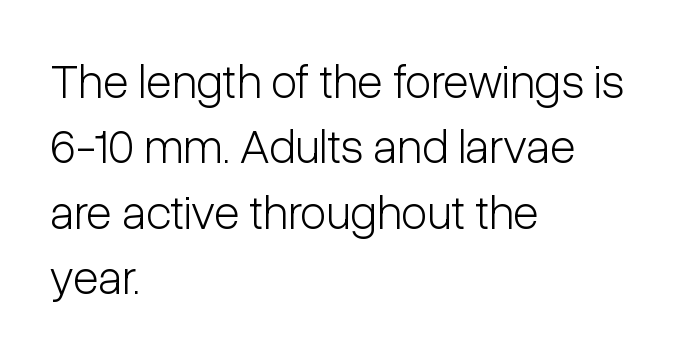
{"serif": "no", "italic": "no", "bold": "no", "weight": "light", "width": "condensed", "stroke_contrast": "low", "x_height": "medium", "monospaced": "no", "underline": "no", "align": "left", "line_spacing": "normal", "line_spacing_ratio": 1.36, "letter_spacing": "normal", "letter_spacing_em": 0.0, "glyph_px": 48}
